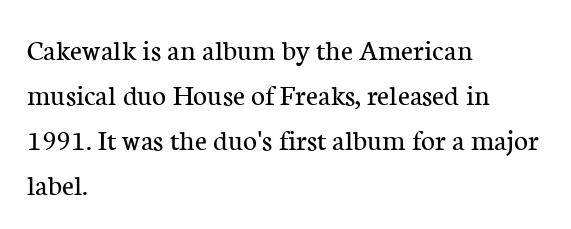
Q: Is the text bold? A: No.
Q: Is the text italic (slanted)? A: No, it is upright.
Q: Is the typeface a serif or a sans-serif typeface? A: Serif.
Q: Is the text underlined? A: No.
Q: How is the paragraph aligned? A: Left-aligned.
Q: Is the spacing between letters normal or unusually wide? A: Normal.
Q: Is the spacing between lines tight, normal or loose? A: Normal.
Q: Width (condensed, normal, or wide)? A: Normal.
Q: Stroke contrast? A: Low.
Q: x-height? A: Medium.
Q: Monospaced? A: No.
